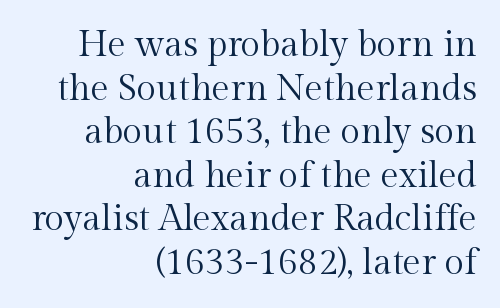
The image shows 36 px regular-weight serif type, upright; set right-aligned, line spacing 1.21x, normal letter spacing, not underlined; a medium x-height.
